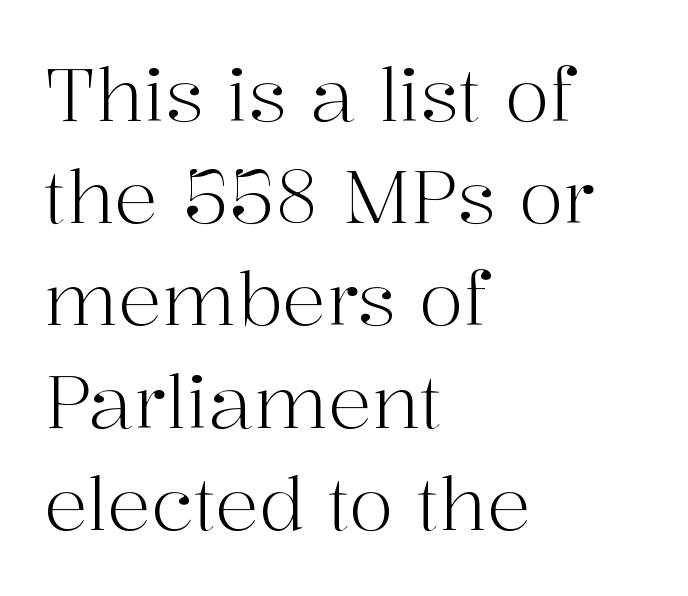
The typeface has the unassuming heft of standard copy or less. Plain, unruled lines of type. Short note: letters normally spaced. This sample uses an upright cut, with every glyph sitting square on the baseline.
